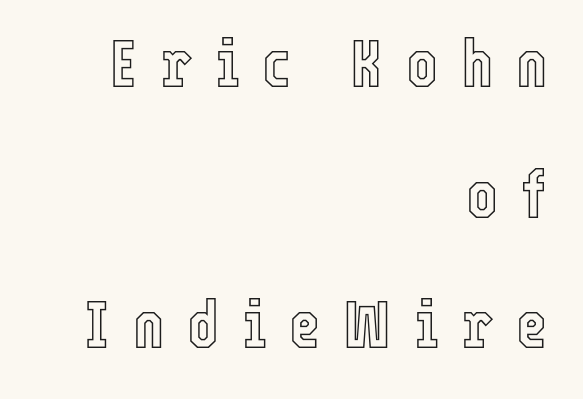
The image shows 67 px condensed type, upright; set right-aligned, loose line spacing (1.95x), unusually wide letter spacing (+0.34 em), not underlined; a medium x-height.
